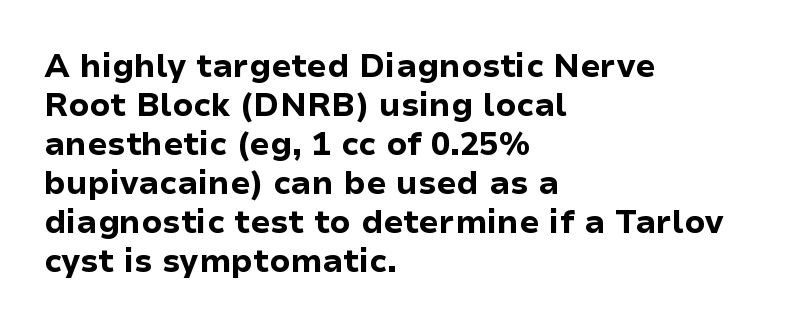
Q: Is the text bold? A: Yes.
Q: Is the text italic (slanted)? A: No, it is upright.
Q: Is the typeface a serif or a sans-serif typeface? A: Sans-serif.
Q: Is the text underlined? A: No.
Q: How is the paragraph aligned? A: Left-aligned.
Q: Is the spacing between letters normal or unusually wide? A: Normal.
Q: Width (condensed, normal, or wide)? A: Normal.
Q: Stroke contrast? A: Low.
Q: x-height? A: Medium.
Q: Monospaced? A: No.
